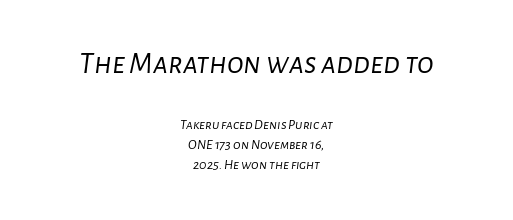
The image shows 31 px light type, italic (leaning right); set centered, normal line spacing (1.42x), normal letter spacing, not underlined; the first (top) block is 2.21x larger; low stroke contrast and a medium x-height.
